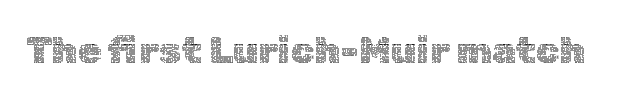
This sample has the flowing, uneven cadence of proportional lettering. Lines of text with bare space underneath. Each word holds together tightly as a unit, with standard inter-letter gaps. The cut favours lightness, reaching ordinary text weight at its darkest.
